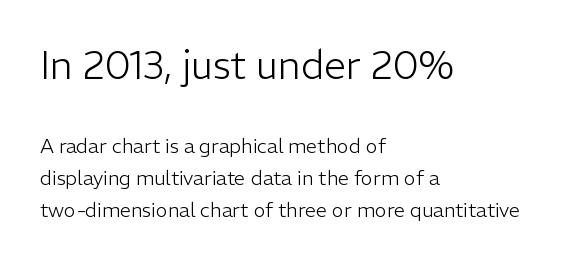
{"serif": "no", "italic": "no", "bold": "no", "weight": "light", "width": "normal", "stroke_contrast": "low", "x_height": "medium", "monospaced": "no", "underline": "no", "align": "left", "line_spacing": "normal", "line_spacing_ratio": 1.59, "letter_spacing": "normal", "letter_spacing_em": 0.0, "larger_block": "first", "size_ratio": 1.95, "glyph_px": 39}
